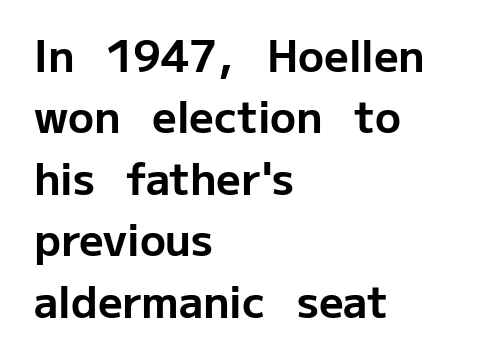
You can tell from the bare stems that sans-serif type was used. Descenders are the only things crossing below the line. A student would call this left alignment; a typographer would say flush left, rag right. Think of a printed novel: that variable character pitch is what you see here. Designer's note — italics off, roman on. Line spacing here is normal.
